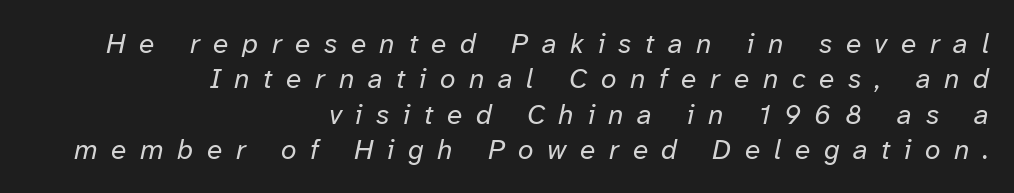
Q: Is the text bold? A: No.
Q: Is the text italic (slanted)? A: Yes, it leans right by about 12 degrees.
Q: Is the text underlined? A: No.
Q: How is the paragraph aligned? A: Right-aligned.
Q: Is the spacing between letters normal or unusually wide? A: Unusually wide.
Q: Is the spacing between lines tight, normal or loose? A: Normal.
Q: Width (condensed, normal, or wide)? A: Normal.
Q: Stroke contrast? A: Low.
Q: x-height? A: Medium.
Q: Monospaced? A: No.
